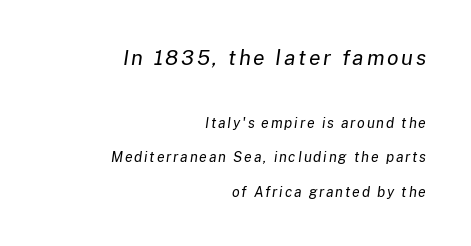
The image shows 21 px text type, italic (leaning right); set right-aligned, loose line spacing (2.47x), not underlined; the first (top) block is 1.5x larger.
